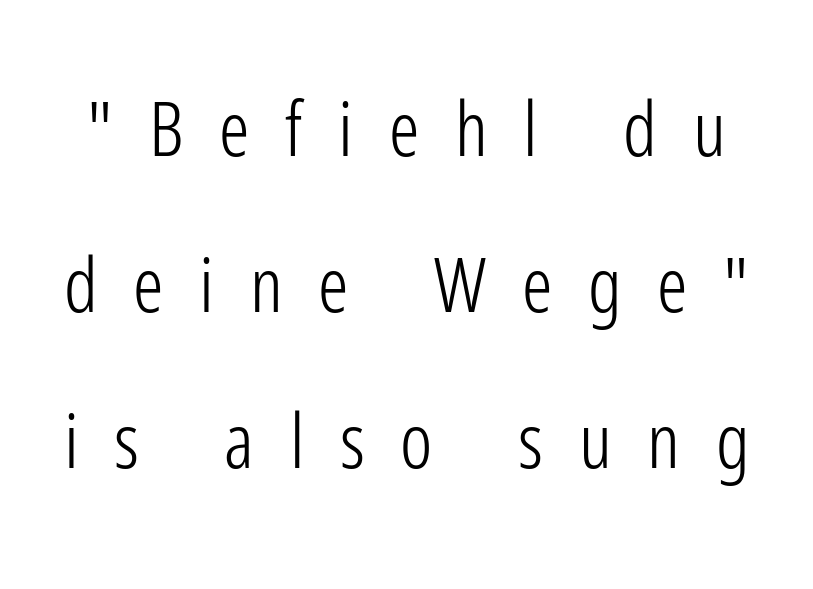
{"serif": "no", "italic": "no", "bold": "no", "weight": "light", "width": "condensed", "stroke_contrast": "low", "x_height": "medium", "monospaced": "no", "underline": "no", "line_spacing": "loose", "line_spacing_ratio": 2.05, "letter_spacing": "wide", "letter_spacing_em": 0.47, "glyph_px": 76}
